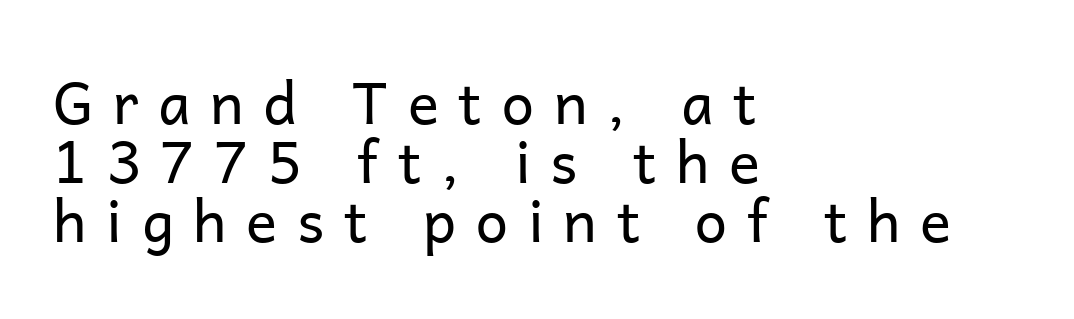
Q: Is the text bold? A: No.
Q: Is the text italic (slanted)? A: No, it is upright.
Q: Is the typeface a serif or a sans-serif typeface? A: Sans-serif.
Q: Is the text underlined? A: No.
Q: How is the paragraph aligned? A: Left-aligned.
Q: Is the spacing between letters normal or unusually wide? A: Unusually wide.
Q: Is the spacing between lines tight, normal or loose? A: Tight.
Q: Width (condensed, normal, or wide)? A: Normal.
Q: Stroke contrast? A: Low.
Q: x-height? A: Medium.
Q: Monospaced? A: No.
